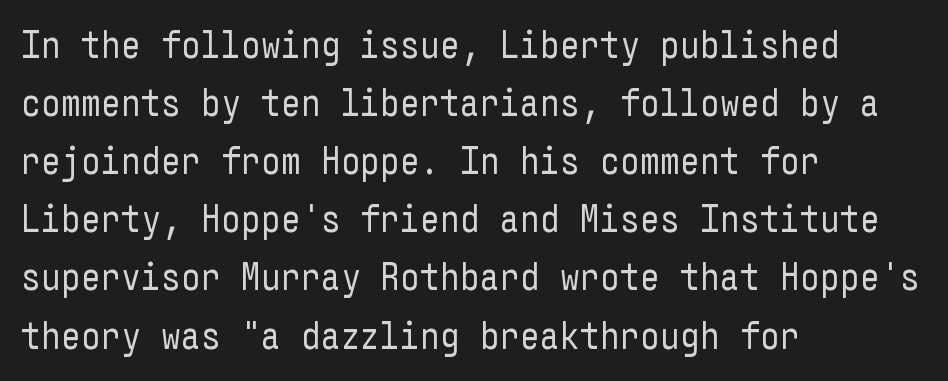
Q: Is the text bold? A: No.
Q: Is the text italic (slanted)? A: No, it is upright.
Q: Is the typeface a serif or a sans-serif typeface? A: Sans-serif.
Q: Is the text underlined? A: No.
Q: How is the paragraph aligned? A: Left-aligned.
Q: Is the spacing between letters normal or unusually wide? A: Normal.
Q: Is the spacing between lines tight, normal or loose? A: Normal.
Q: Width (condensed, normal, or wide)? A: Condensed.
Q: Stroke contrast? A: Low.
Q: x-height? A: Medium.
